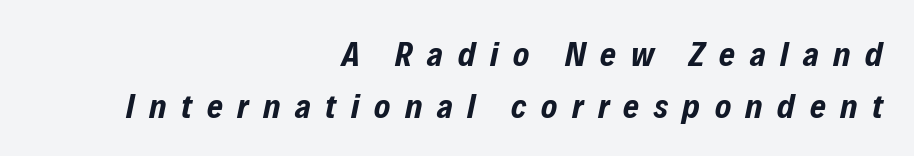
Q: Is the text bold? A: Yes.
Q: Is the text italic (slanted)? A: Yes, it leans right by about 12 degrees.
Q: Is the text underlined? A: No.
Q: How is the paragraph aligned? A: Right-aligned.
Q: Is the spacing between letters normal or unusually wide? A: Unusually wide.
Q: Is the spacing between lines tight, normal or loose? A: Normal.
Q: Width (condensed, normal, or wide)? A: Condensed.
Q: Stroke contrast? A: Low.
Q: x-height? A: Medium.
Q: Monospaced? A: No.
